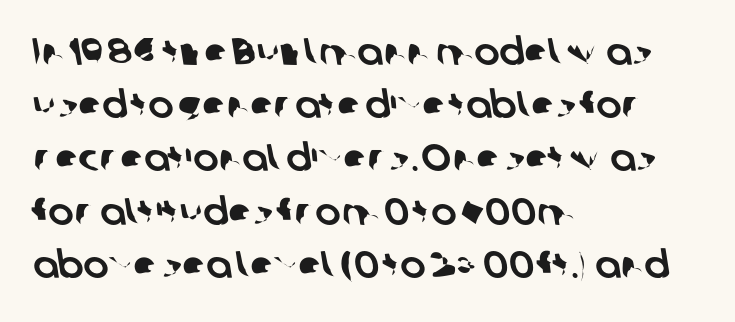
Descenders hang freely into open space. You could not count columns in this text — the font is proportionally spaced. A classic flush-left, rag-right setting is used for this passage. The characters display no serif detailing; their extremities are plain. The rendering uses a moderate line-height, typical for paragraphs. Tracking here is standard; glyphs follow each other at the usual distance.
